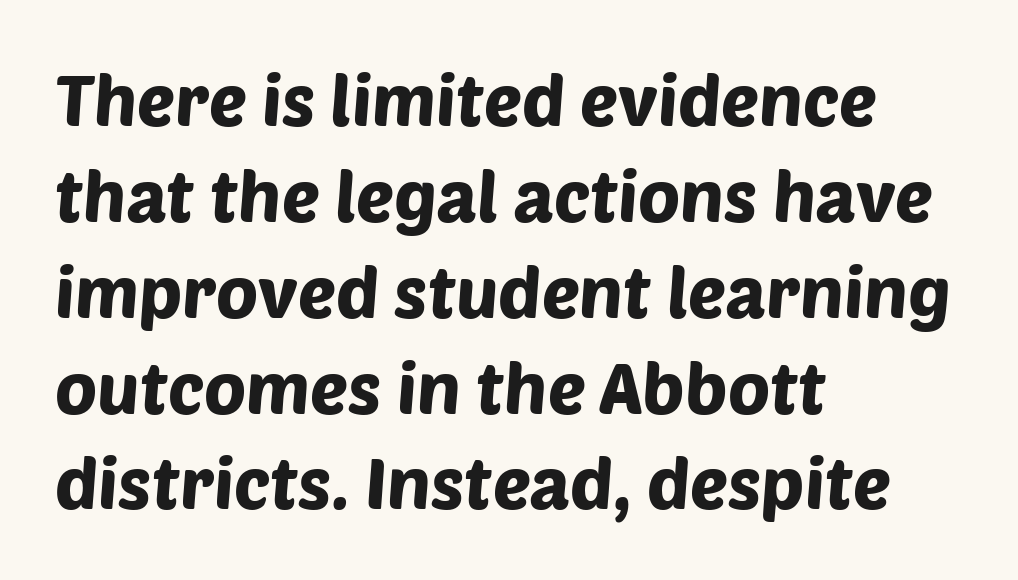
Q: Is the typeface a serif or a sans-serif typeface? A: Sans-serif.
Q: Is the text underlined? A: No.
Q: How is the paragraph aligned? A: Left-aligned.
Q: Is the spacing between letters normal or unusually wide? A: Normal.
Q: Is the spacing between lines tight, normal or loose? A: Normal.
Q: Width (condensed, normal, or wide)? A: Normal.
Q: Stroke contrast? A: Low.
Q: x-height? A: Large.
Q: Monospaced? A: No.
